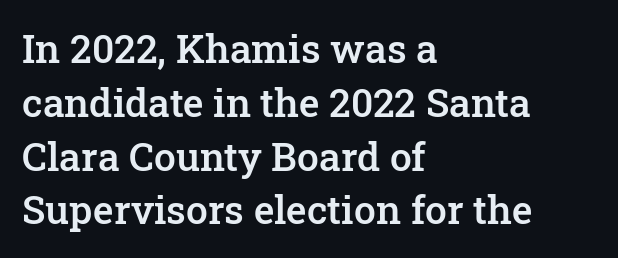
Unmarked baselines from the first word to the last. The type sits square on the baseline with zero lean. Evenly set lines give the paragraph a standard silhouette. Horizontal alignment here is leftward, the default for most running prose.
